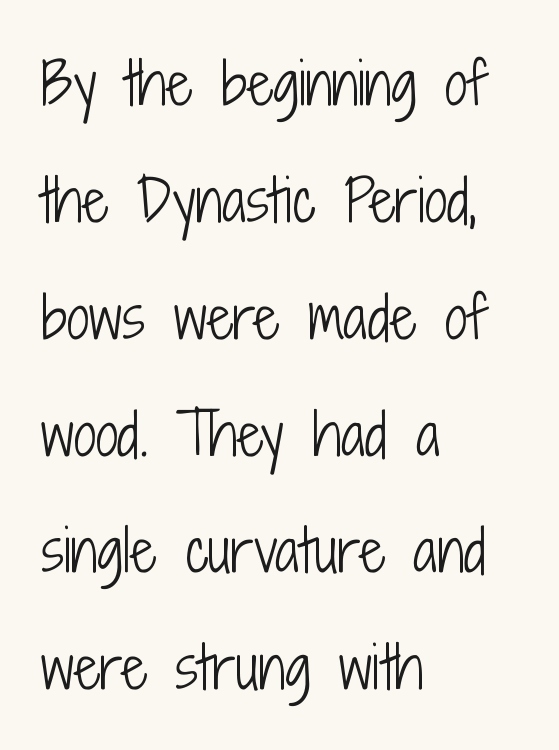
Q: Is the text bold? A: No.
Q: Is the text italic (slanted)? A: No, it is upright.
Q: Is the typeface a serif or a sans-serif typeface? A: Sans-serif.
Q: Is the text underlined? A: No.
Q: How is the paragraph aligned? A: Left-aligned.
Q: Is the spacing between letters normal or unusually wide? A: Normal.
Q: Is the spacing between lines tight, normal or loose? A: Loose.
Q: Width (condensed, normal, or wide)? A: Condensed.
Q: Stroke contrast? A: Low.
Q: x-height? A: Medium.
Q: Monospaced? A: No.
